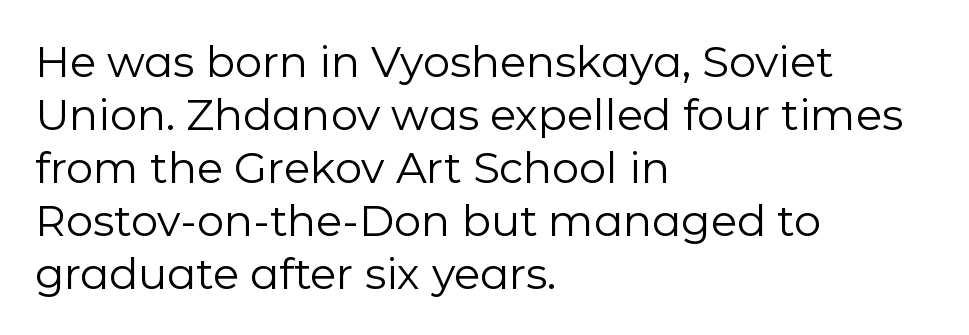
Is the type heavy? It reads as light-to-regular instead. A typesetter would call this proportional, since set widths differ per character. The rendering anchors every line to the left-hand side. Does the lettering tilt? It doesn't — this is upright.
